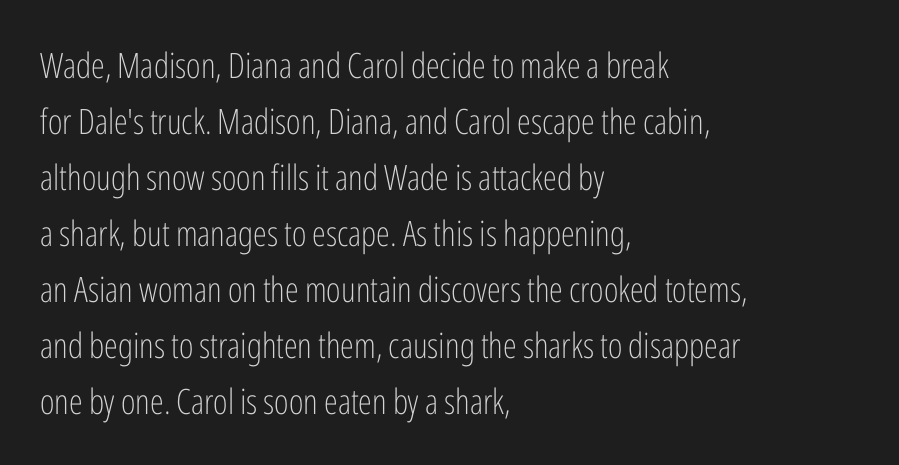
{"serif": "no", "italic": "no", "bold": "no", "weight": "light", "width": "condensed", "stroke_contrast": "low", "x_height": "medium", "monospaced": "no", "underline": "no", "align": "left", "line_spacing": "normal", "line_spacing_ratio": 1.6, "letter_spacing": "normal", "letter_spacing_em": 0.0, "glyph_px": 35}
